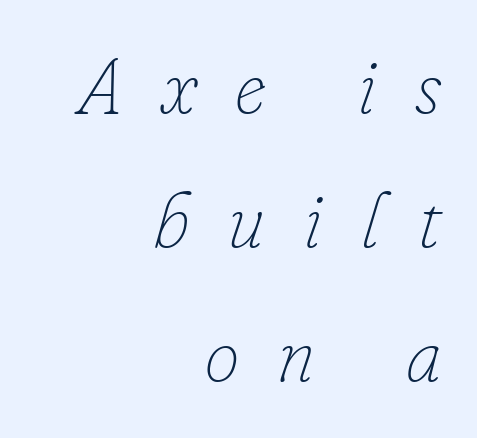
The tracking reads as deliberately expanded to a designer's eye. Weight: not bold — regular or lighter. A student would call this right alignment; a typographer would say flush right, rag left. Style check: oblique.
